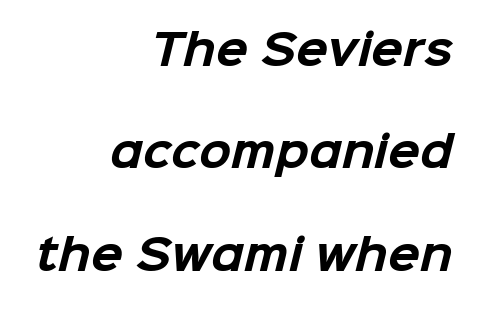
The image shows 42 px bold sans-serif type; set right-aligned, loose line spacing (2.44x), normal letter spacing, not underlined; low stroke contrast and a medium x-height.
